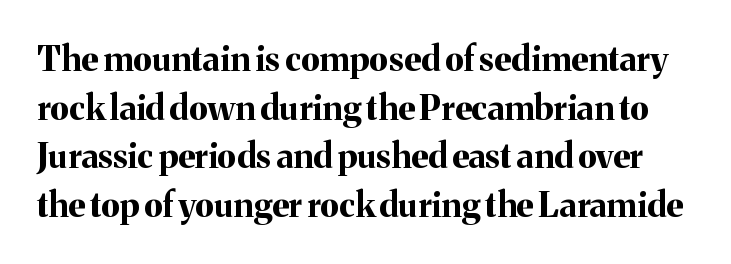
Q: Is the text bold? A: Yes.
Q: Is the text italic (slanted)? A: No, it is upright.
Q: Is the typeface a serif or a sans-serif typeface? A: Serif.
Q: Is the text underlined? A: No.
Q: Is the spacing between letters normal or unusually wide? A: Normal.
Q: Is the spacing between lines tight, normal or loose? A: Normal.
Q: Width (condensed, normal, or wide)? A: Normal.
Q: Stroke contrast? A: Medium.
Q: x-height? A: Medium.
Q: Monospaced? A: No.
